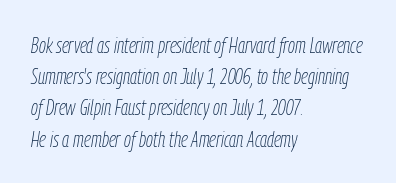
The image shows 22 px text type, italic (leaning right); set left-aligned, normal line spacing (1.42x), normal letter spacing, not underlined.
